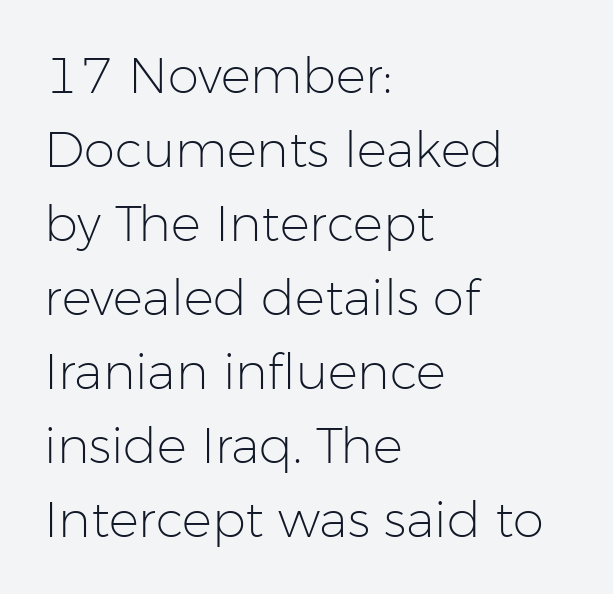
The image shows 50 px light sans-serif type, upright; set left-aligned, normal line spacing (1.48x), normal letter spacing, not underlined; low stroke contrast and a medium x-height.
